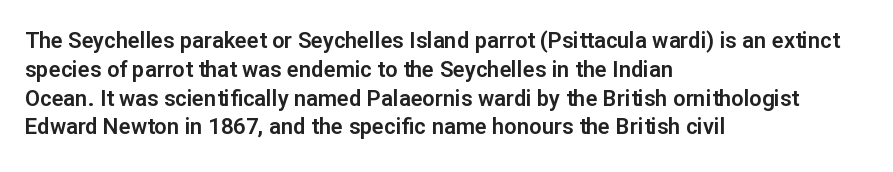
Descender tails drop into unmarked territory. Horizontal alignment here is leftward, the default for most running prose. Does extra space separate the letters? No, they use regular spacing. Upright lettering throughout. Evenly set lines give the paragraph a standard silhouette.
